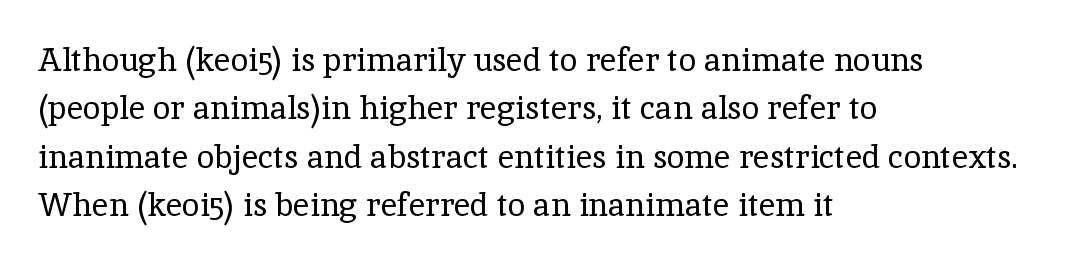
{"serif": "yes", "italic": "no", "bold": "no", "weight": "regular", "width": "normal", "x_height": "medium", "monospaced": "no", "underline": "no", "align": "left", "line_spacing": "normal", "line_spacing_ratio": 1.51, "letter_spacing": "normal", "letter_spacing_em": 0.0, "glyph_px": 32}
